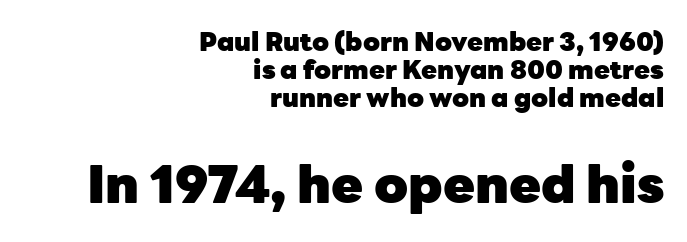
The image shows 52 px heavy sans-serif type, upright; set right-aligned, tight line spacing (1.07x), normal letter spacing, not underlined; the second (bottom) block is 2.0x larger; low stroke contrast and a medium x-height.
